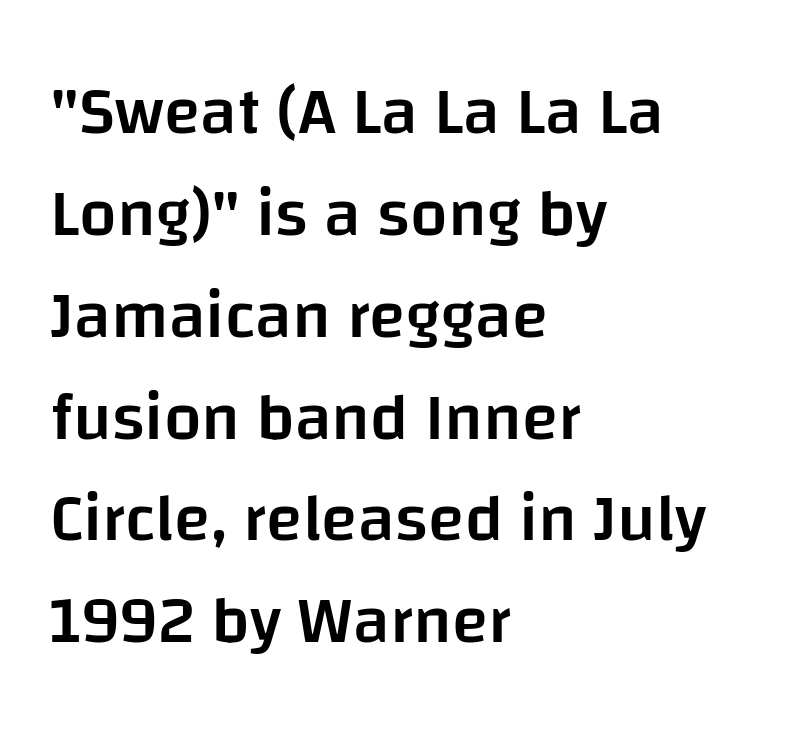
Quick note: interline space is typical. A student would call this left alignment; a typographer would say flush left, rag right. The gaps between neighbouring characters are ordinary and unremarkable. Upright lettering throughout. The typeface chosen for these lines omits serifs.
